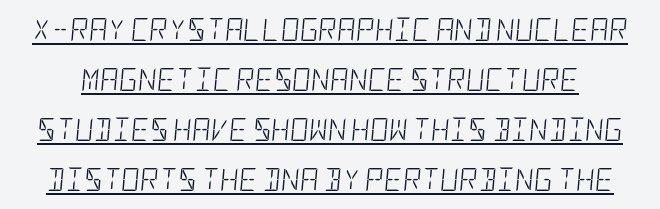
The image shows 23 px text type, italic (leaning right); set loose line spacing (2.17x), normal letter spacing, underlined.
